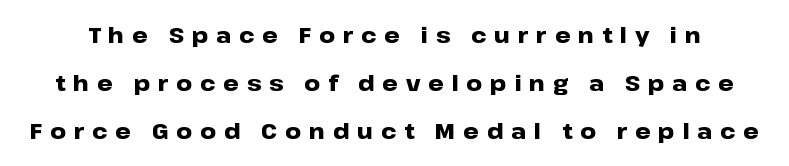
The image shows 22 px bold type, upright; set loose line spacing (2.19x), unusually wide letter spacing (+0.35 em), not underlined.
